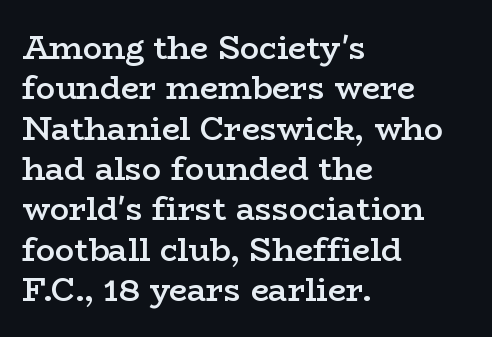
Serif or sans? Serif — the stroke terminals have little feet. Normally led — the rows are evenly, conventionally spaced. Notice how the passage keeps a crisp vertical edge on the left only. The letters stand upright; this is a roman face.
